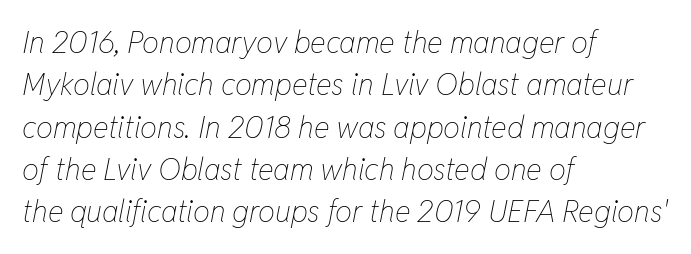
Q: Is the text bold? A: No.
Q: Is the text italic (slanted)? A: Yes, it leans right by about 11 degrees.
Q: Is the text underlined? A: No.
Q: How is the paragraph aligned? A: Left-aligned.
Q: Is the spacing between letters normal or unusually wide? A: Normal.
Q: Is the spacing between lines tight, normal or loose? A: Normal.
Q: Width (condensed, normal, or wide)? A: Condensed.
Q: Stroke contrast? A: Low.
Q: x-height? A: Medium.
Q: Monospaced? A: No.
